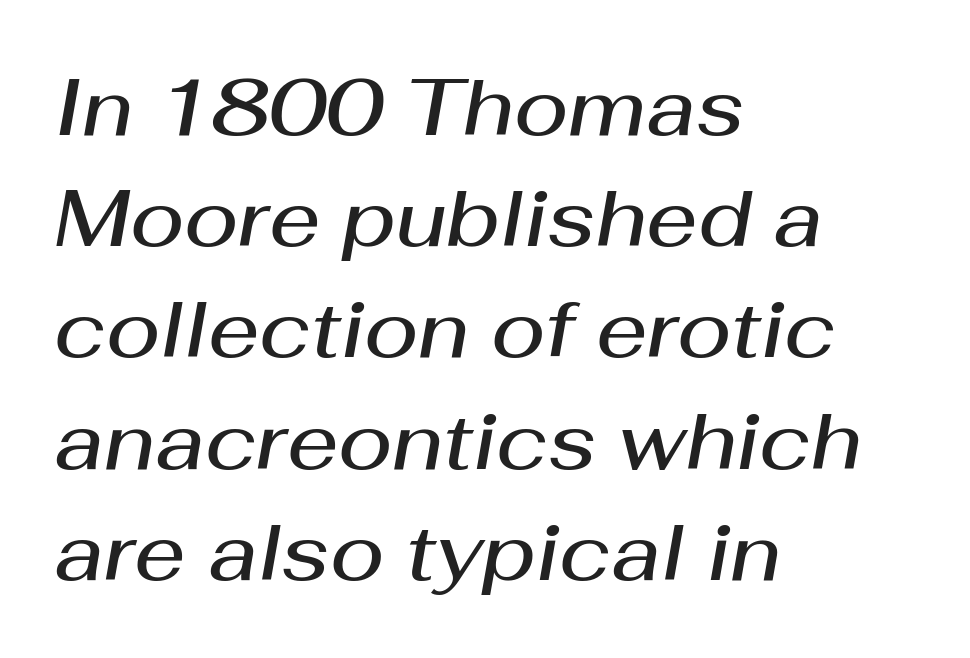
The image shows 80 px semibold type, italic (leaning right); set left-aligned, normal line spacing (1.39x), normal letter spacing, not underlined; medium stroke contrast and a medium x-height.
